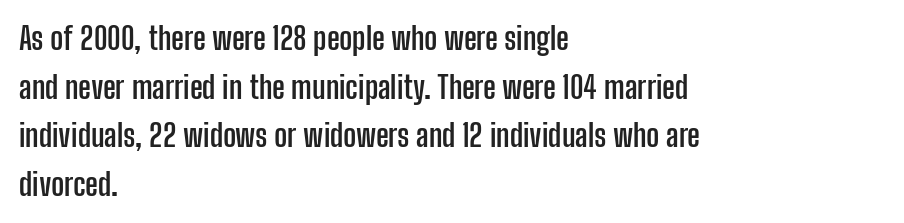
Q: Is the text bold? A: Yes.
Q: Is the text italic (slanted)? A: No, it is upright.
Q: Is the typeface a serif or a sans-serif typeface? A: Sans-serif.
Q: Is the text underlined? A: No.
Q: How is the paragraph aligned? A: Left-aligned.
Q: Is the spacing between letters normal or unusually wide? A: Normal.
Q: Is the spacing between lines tight, normal or loose? A: Normal.
Q: Width (condensed, normal, or wide)? A: Condensed.
Q: Stroke contrast? A: Low.
Q: x-height? A: Medium.
Q: Monospaced? A: No.
